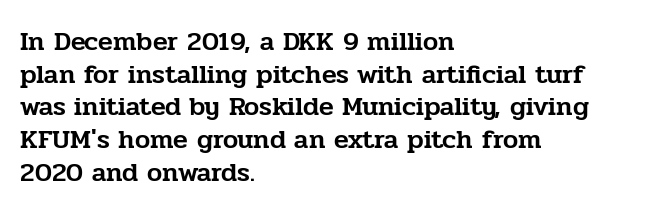
Q: Is the text italic (slanted)? A: No, it is upright.
Q: Is the text underlined? A: No.
Q: How is the paragraph aligned? A: Left-aligned.
Q: Is the spacing between letters normal or unusually wide? A: Normal.
